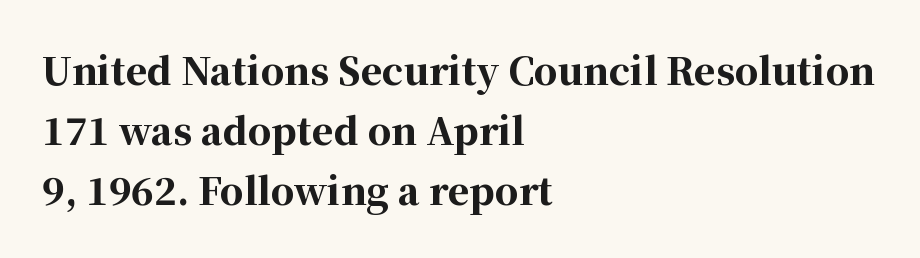
The image shows 37 px bold serif type, upright; set left-aligned, normal line spacing (1.62x), normal letter spacing, not underlined; high stroke contrast and a medium x-height.
